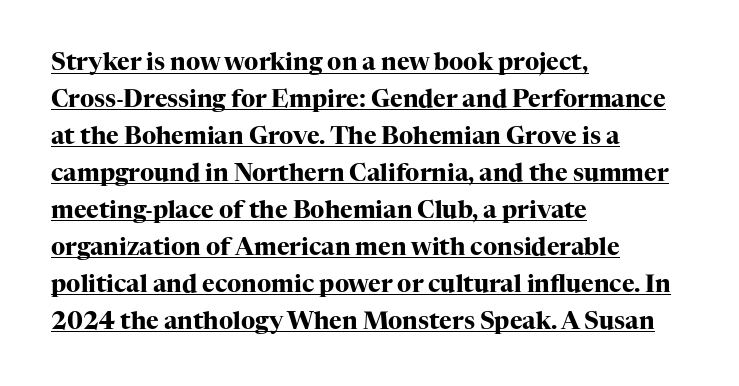
Q: Is the text bold? A: Yes.
Q: Is the text italic (slanted)? A: No, it is upright.
Q: Is the text underlined? A: Yes.
Q: How is the paragraph aligned? A: Left-aligned.
Q: Is the spacing between letters normal or unusually wide? A: Normal.
Q: Is the spacing between lines tight, normal or loose? A: Normal.
